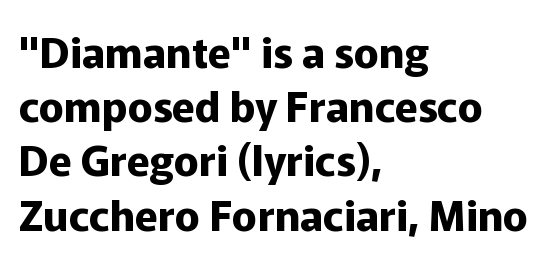
The image shows 42 px bold sans-serif type, upright; set left-aligned, normal line spacing (1.29x), normal letter spacing, not underlined; low stroke contrast and a medium x-height.
